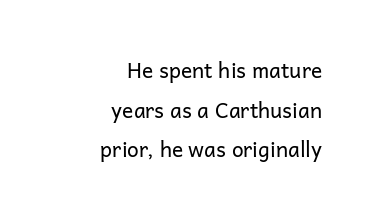
Unmarked baselines from the first word to the last. The face used here is rendered with its standard letterfit. The cut favours lightness, reaching ordinary text weight at its darkest. In terms of posture, this sample is upright.
